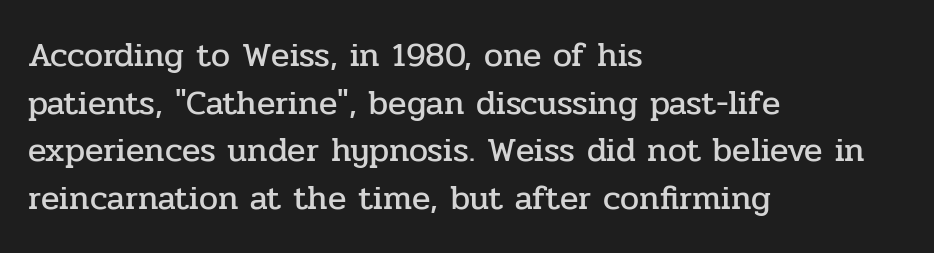
Q: Is the text italic (slanted)? A: No, it is upright.
Q: Is the typeface a serif or a sans-serif typeface? A: Serif.
Q: Is the text underlined? A: No.
Q: How is the paragraph aligned? A: Left-aligned.
Q: Is the spacing between letters normal or unusually wide? A: Normal.
Q: Is the spacing between lines tight, normal or loose? A: Normal.
Q: Width (condensed, normal, or wide)? A: Normal.
Q: Stroke contrast? A: Low.
Q: x-height? A: Medium.
Q: Monospaced? A: No.
